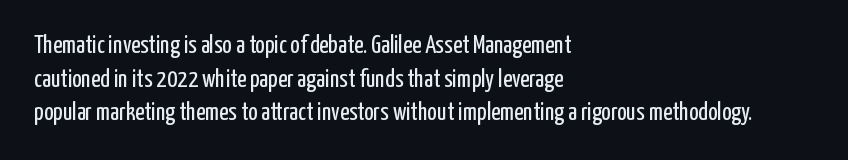
Honestly, there is no underline to notice here at all. When letters stand straight like this, we call the style roman or upright. The passage shown stacks its lines at a standard gap. Horizontal alignment here is leftward, the default for most running prose. Ink coverage per letter is moderate at most.
